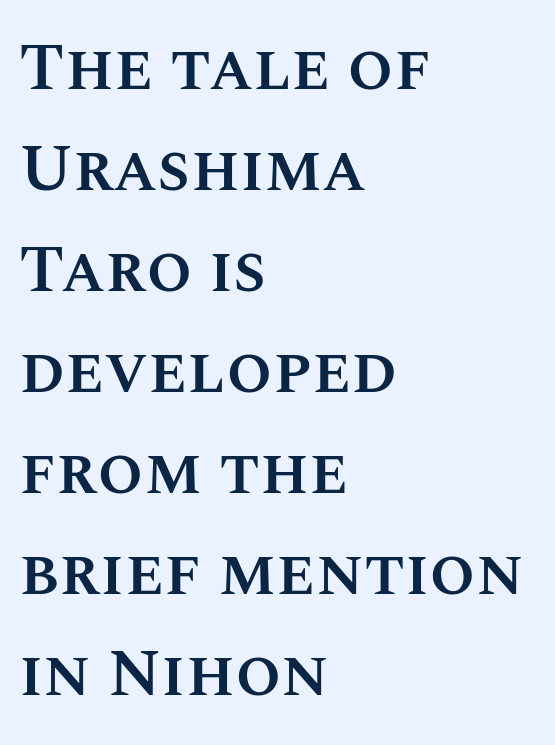
Q: Is the text bold? A: Semi-bold.
Q: Is the text italic (slanted)? A: No, it is upright.
Q: Is the text underlined? A: No.
Q: How is the paragraph aligned? A: Left-aligned.
Q: Is the spacing between letters normal or unusually wide? A: Normal.
Q: Is the spacing between lines tight, normal or loose? A: Normal.
Q: Width (condensed, normal, or wide)? A: Normal.
Q: Stroke contrast? A: Medium.
Q: x-height? A: Large.
Q: Monospaced? A: No.
